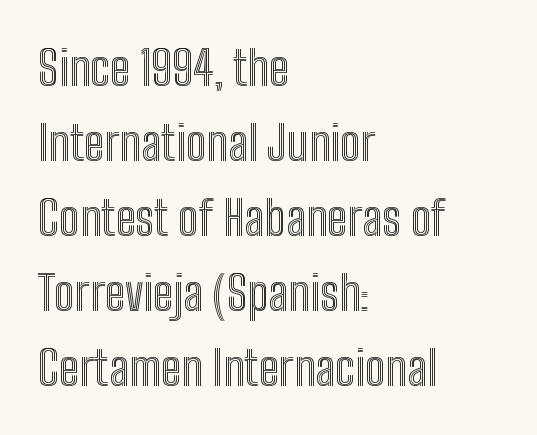
Q: Is the text italic (slanted)? A: No, it is upright.
Q: Is the text underlined? A: No.
Q: How is the paragraph aligned? A: Left-aligned.
Q: Is the spacing between letters normal or unusually wide? A: Normal.
Q: Is the spacing between lines tight, normal or loose? A: Normal.
Q: Width (condensed, normal, or wide)? A: Condensed.
Q: x-height? A: Medium.
Q: Monospaced? A: No.
